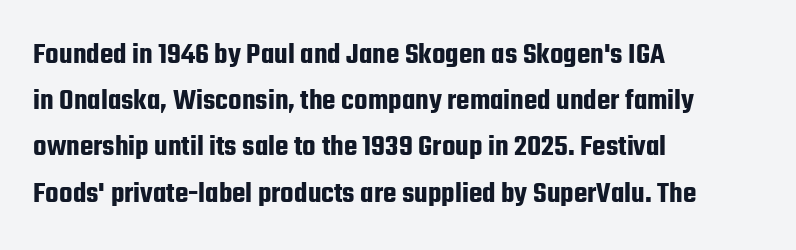
The image shows 31 px condensed sans-serif type, upright; set left-aligned, normal line spacing (1.49x), normal letter spacing, not underlined; low stroke contrast and a medium x-height.
